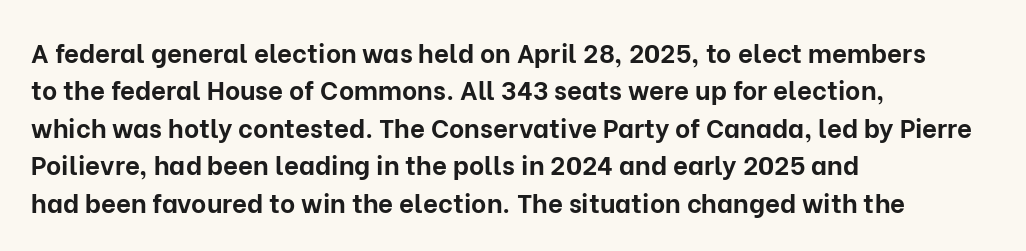
The image shows 26 px bold type, upright; set left-aligned, normal line spacing (1.44x), normal letter spacing, not underlined.
